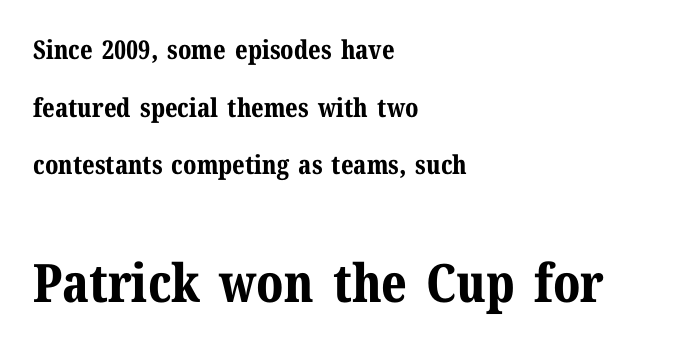
The image shows 53 px bold serif type, upright; set left-aligned, loose line spacing (2.22x), normal letter spacing, not underlined; the second (bottom) block is 2.04x larger; medium stroke contrast and a medium x-height.
